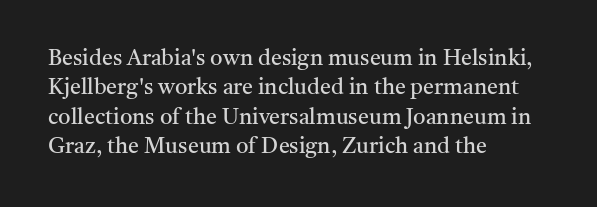
Caption: face not bold, strokes unweighted. Whoever set this chose a conventional vertical rhythm. This sample uses plain, unmodified letter spacing. The lettering stays uniformly vertical, giving the passage a roman look. Rule under the text: the space is simply empty.
